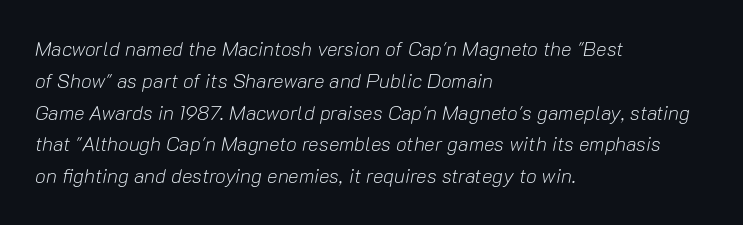
Is the block centered? No — it sits flush against the left margin. Compared with typical paragraphs, the rows here are spaced about the same. Emphasis-style slanted type is in use. Descenders are the only things crossing below the line. Caption: face not bold, strokes unweighted.
